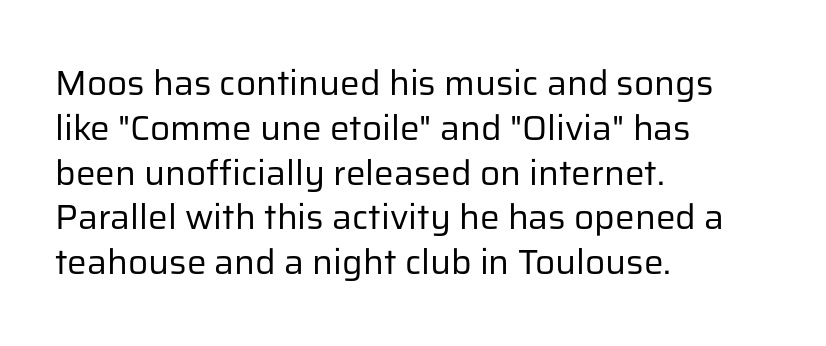
Alignment: flush left. Clear beneath every line of the passage. Posture: straight, roman, zero tilt. This reads as an unemphasized weight, regular at the heaviest. A typesetter would label this face a sans. Honestly, the letter spacing is just normal — you wouldn't notice it.
